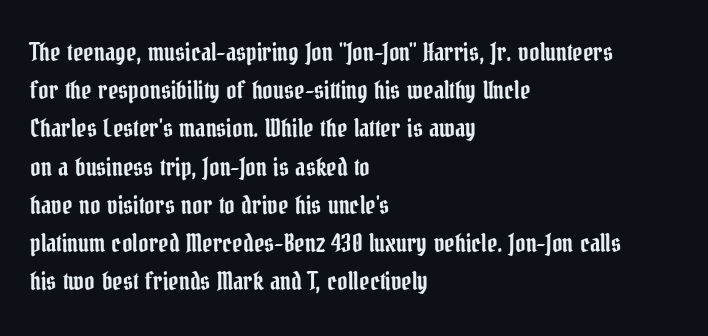
The image shows 25 px text type, upright; set left-aligned, normal line spacing (1.53x), normal letter spacing, not underlined.
